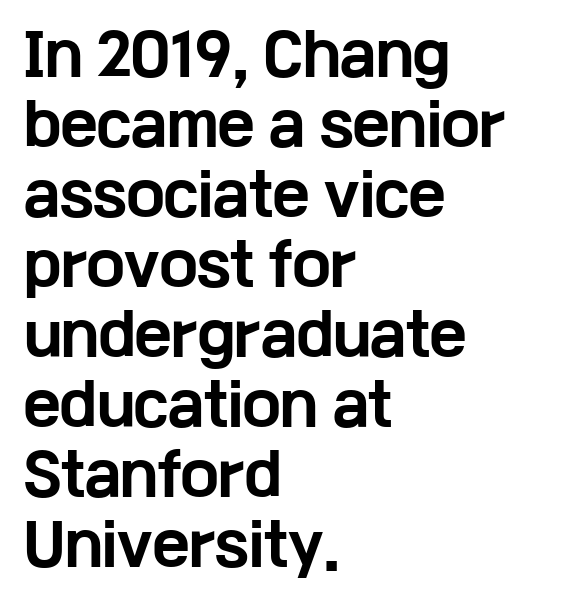
{"serif": "no", "italic": "no", "bold": "yes", "weight": "bold", "width": "wide", "stroke_contrast": "low", "x_height": "medium", "monospaced": "no", "underline": "no", "align": "left", "line_spacing": "normal", "line_spacing_ratio": 1.25, "letter_spacing": "normal", "letter_spacing_em": 0.0, "glyph_px": 56}
